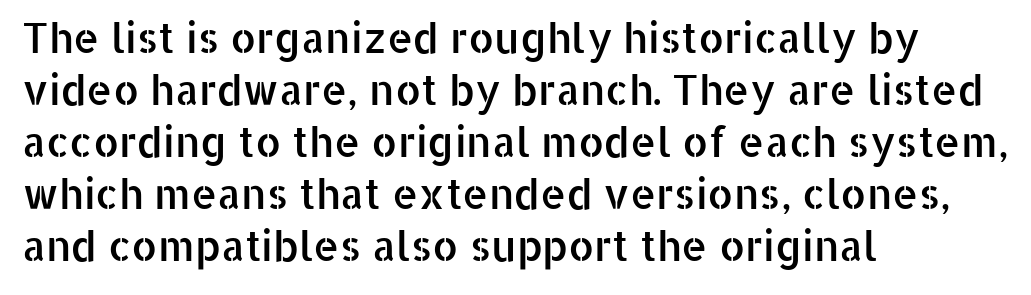
The image shows 41 px sans-serif type, upright; set left-aligned, normal line spacing (1.27x), normal letter spacing, not underlined; low stroke contrast and a medium x-height.
